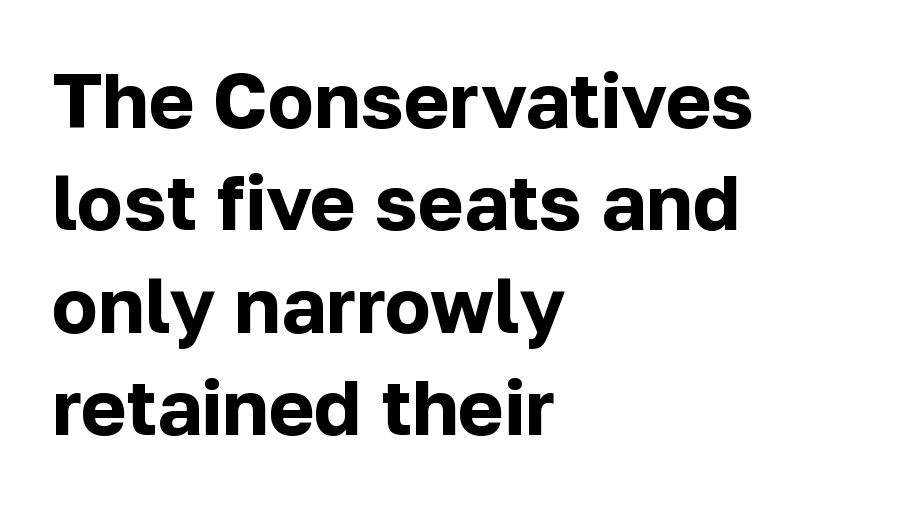
Q: Is the text bold? A: Yes.
Q: Is the text italic (slanted)? A: No, it is upright.
Q: Is the typeface a serif or a sans-serif typeface? A: Sans-serif.
Q: Is the text underlined? A: No.
Q: How is the paragraph aligned? A: Left-aligned.
Q: Is the spacing between letters normal or unusually wide? A: Normal.
Q: Is the spacing between lines tight, normal or loose? A: Normal.
Q: Width (condensed, normal, or wide)? A: Normal.
Q: Stroke contrast? A: Low.
Q: x-height? A: Medium.
Q: Monospaced? A: No.
